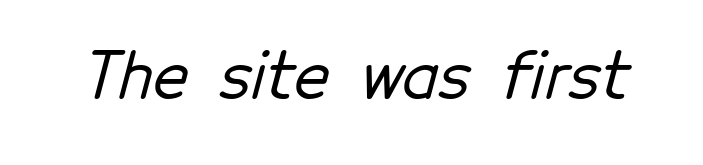
The image shows 62 px sans-serif type; set normal letter spacing, not underlined; low stroke contrast and a medium x-height.
